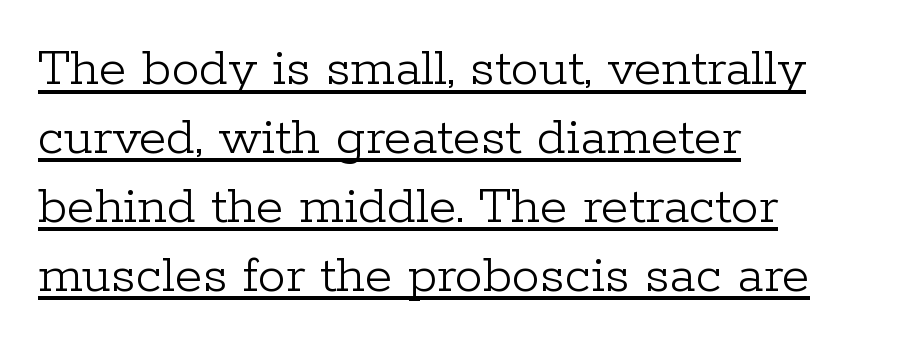
The letters sit at their default tracking, neither squeezed nor spread. Little horizontal feet cap the strokes, marking this as serif type. Varying glyph widths throughout — classic text-font behaviour. A continuous stroke trails under the words, as in a hyperlink.
